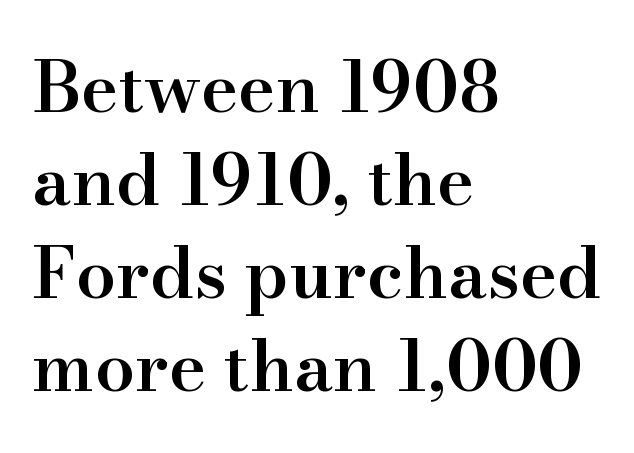
Q: Is the text bold? A: Semi-bold.
Q: Is the text italic (slanted)? A: No, it is upright.
Q: Is the typeface a serif or a sans-serif typeface? A: Serif.
Q: Is the text underlined? A: No.
Q: How is the paragraph aligned? A: Left-aligned.
Q: Is the spacing between letters normal or unusually wide? A: Normal.
Q: Is the spacing between lines tight, normal or loose? A: Normal.
Q: Width (condensed, normal, or wide)? A: Normal.
Q: Stroke contrast? A: High.
Q: x-height? A: Small.
Q: Monospaced? A: No.
